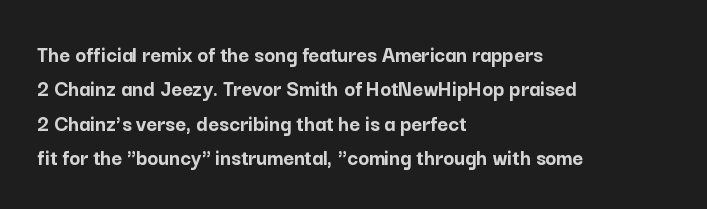
Q: Is the text bold? A: Yes.
Q: Is the text italic (slanted)? A: No, it is upright.
Q: Is the text underlined? A: No.
Q: How is the paragraph aligned? A: Left-aligned.
Q: Is the spacing between letters normal or unusually wide? A: Normal.
Q: Is the spacing between lines tight, normal or loose? A: Normal.
